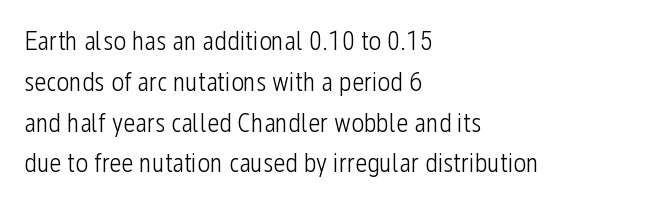
{"italic": "no", "bold": "no", "underline": "no", "align": "left", "line_spacing": "normal", "line_spacing_ratio": 1.51, "letter_spacing": "normal", "letter_spacing_em": 0.0, "glyph_px": 27}
